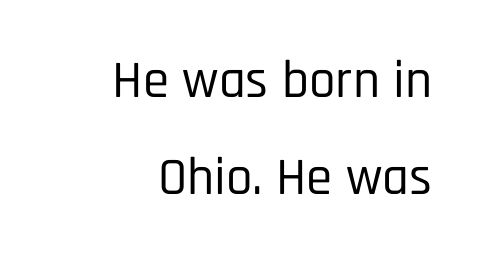
Q: Is the text italic (slanted)? A: No, it is upright.
Q: Is the typeface a serif or a sans-serif typeface? A: Sans-serif.
Q: Is the text underlined? A: No.
Q: How is the paragraph aligned? A: Right-aligned.
Q: Is the spacing between letters normal or unusually wide? A: Normal.
Q: Width (condensed, normal, or wide)? A: Condensed.
Q: Stroke contrast? A: Low.
Q: x-height? A: Large.
Q: Monospaced? A: No.
